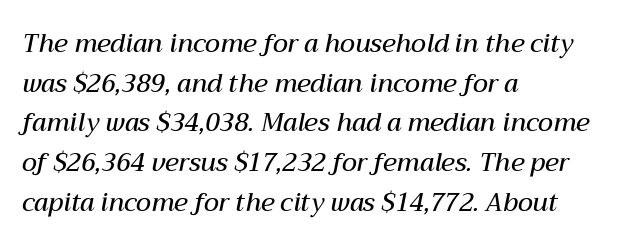
The image shows 25 px text type, italic (leaning right); set left-aligned, normal line spacing (1.59x), normal letter spacing, not underlined.
